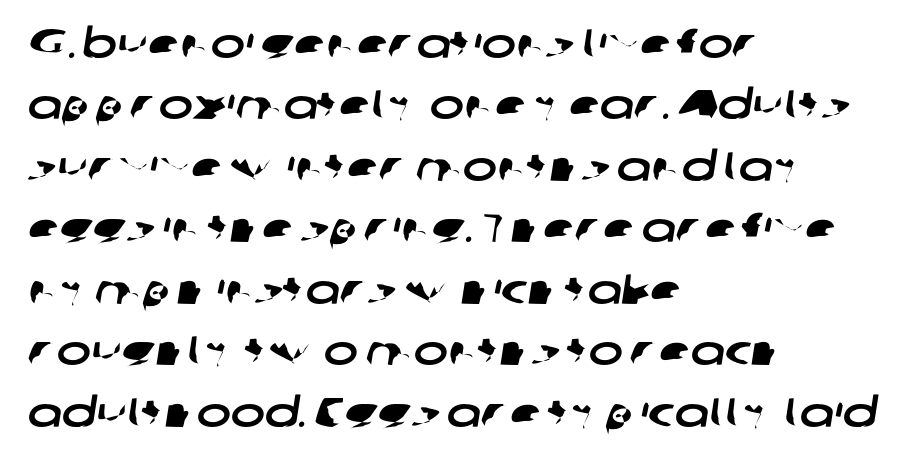
Teacher's note: observe the even left margin — that is flush-left alignment. Proportional: the letters do not fall into vertical columns. Summary of vertical rhythm: regular, with standard interline spacing. Underline: absent. What stands out about the letter spacing? Nothing — it is the standard amount. Nothing sits at the stroke ends, so this counts as sans-serif.
